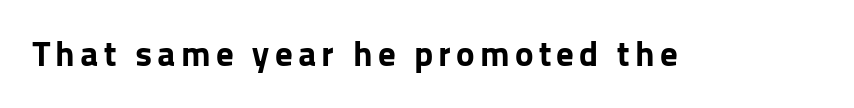
The image shows 35 px bold sans-serif type, upright; set not underlined; low stroke contrast and a medium x-height.
